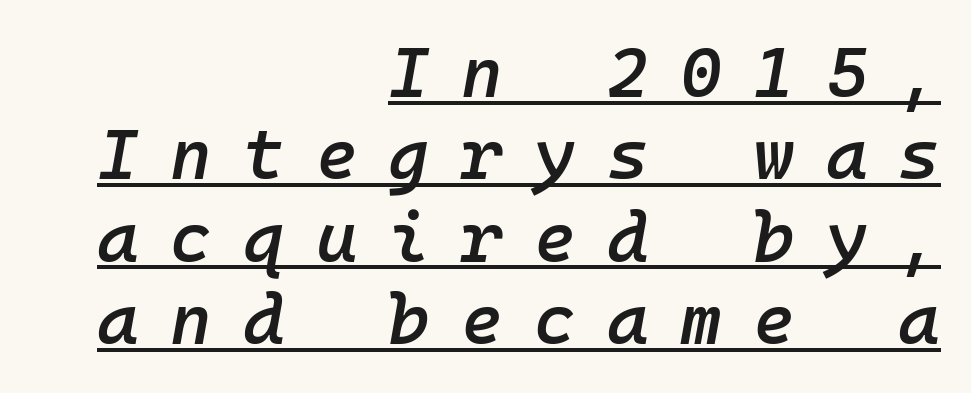
The image shows 71 px semibold type, italic (leaning right), monospaced; set right-aligned, line spacing 1.16x, unusually wide letter spacing (+0.44 em), underlined; low stroke contrast and a medium x-height.
